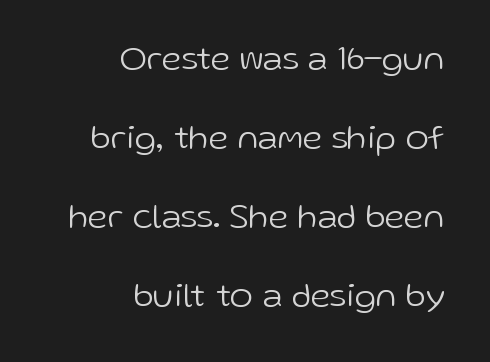
The image shows 35 px light sans-serif type, upright; set right-aligned, loose line spacing (2.26x), normal letter spacing, not underlined; low stroke contrast and a medium x-height.
